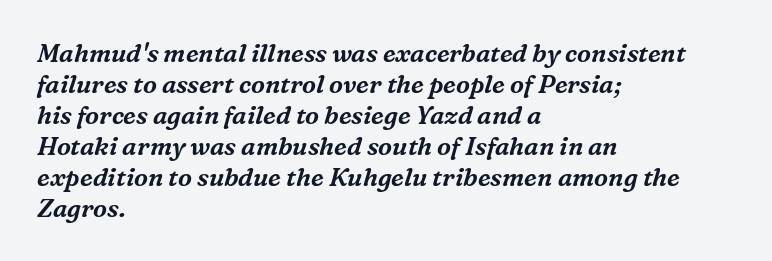
Q: Is the text italic (slanted)? A: Yes, it leans right by about 16 degrees.
Q: Is the text underlined? A: No.
Q: How is the paragraph aligned? A: Left-aligned.
Q: Is the spacing between letters normal or unusually wide? A: Normal.
